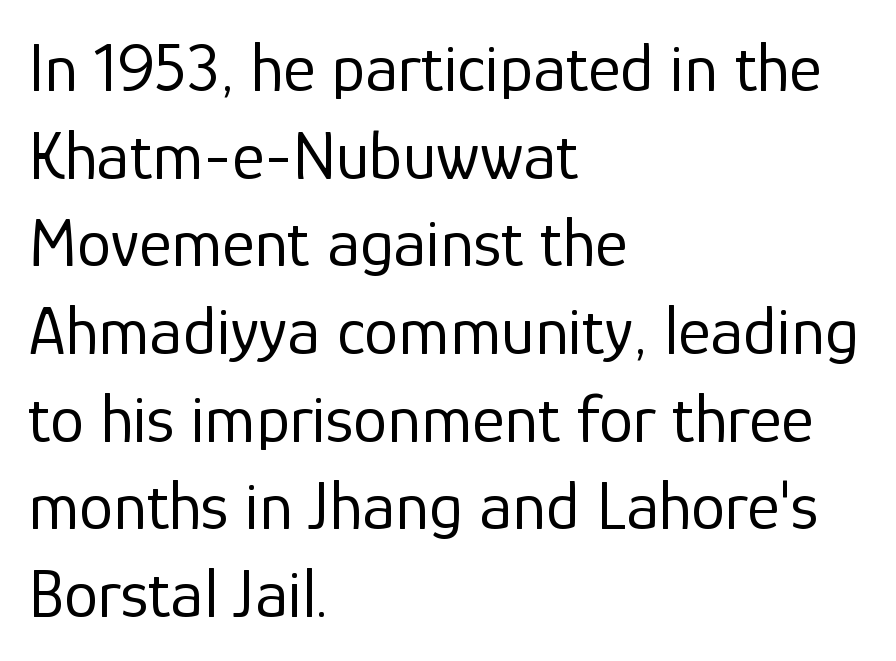
A typesetter would call this leading conventional body-copy spacing. Horizontal alignment here is leftward, the default for most running prose. The zone under the glyphs is completely vacant. The gaps between neighbouring characters are ordinary and unremarkable. Caption: face not bold, strokes unweighted.
